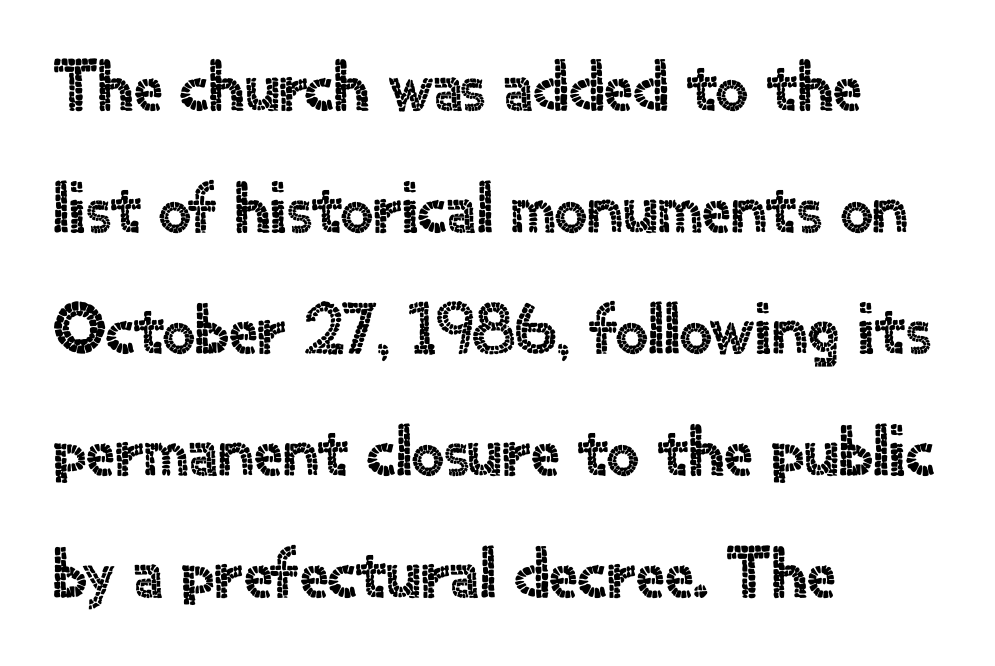
Nothing sits at the stroke ends, so this counts as sans-serif. Regular leading. Looks like regular typesetting: each glyph gets only the width it needs. Check the space under the baseline: it is left empty.
